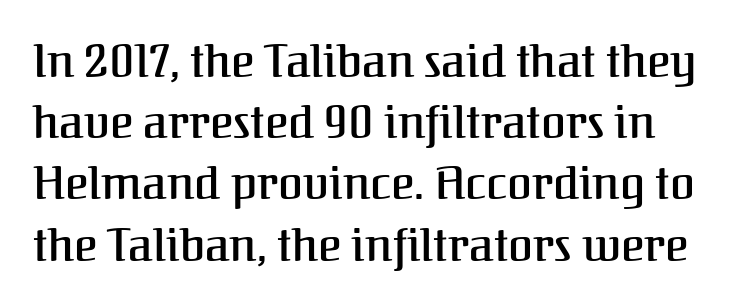
Q: Is the text italic (slanted)? A: No, it is upright.
Q: Is the typeface a serif or a sans-serif typeface? A: Serif.
Q: Is the text underlined? A: No.
Q: Is the spacing between letters normal or unusually wide? A: Normal.
Q: Is the spacing between lines tight, normal or loose? A: Normal.
Q: Width (condensed, normal, or wide)? A: Normal.
Q: Stroke contrast? A: Medium.
Q: x-height? A: Medium.
Q: Monospaced? A: No.
